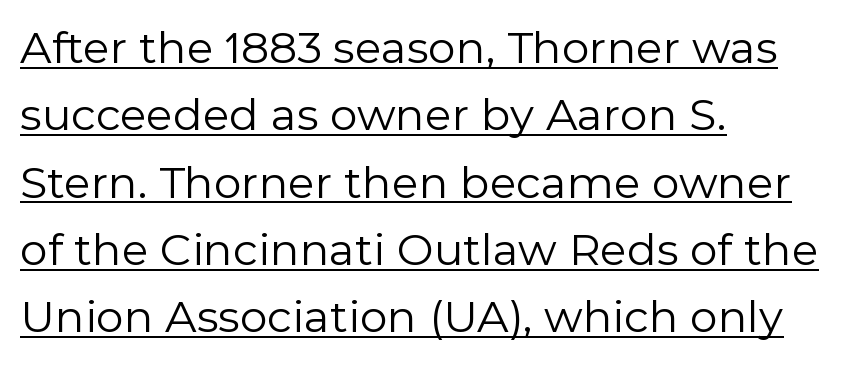
{"serif": "no", "italic": "no", "bold": "no", "weight": "regular", "width": "normal", "x_height": "medium", "monospaced": "no", "underline": "yes", "align": "left", "line_spacing": "normal", "line_spacing_ratio": 1.53, "letter_spacing": "normal", "letter_spacing_em": 0.0, "glyph_px": 44}
